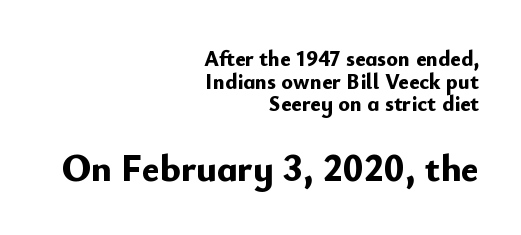
{"serif": "no", "italic": "no", "bold": "yes", "weight": "bold", "width": "normal", "stroke_contrast": "low", "x_height": "small", "monospaced": "no", "underline": "no", "align": "right", "line_spacing": "tight", "line_spacing_ratio": 1.03, "letter_spacing": "normal", "letter_spacing_em": 0.0, "larger_block": "second", "size_ratio": 1.73, "glyph_px": 38}
